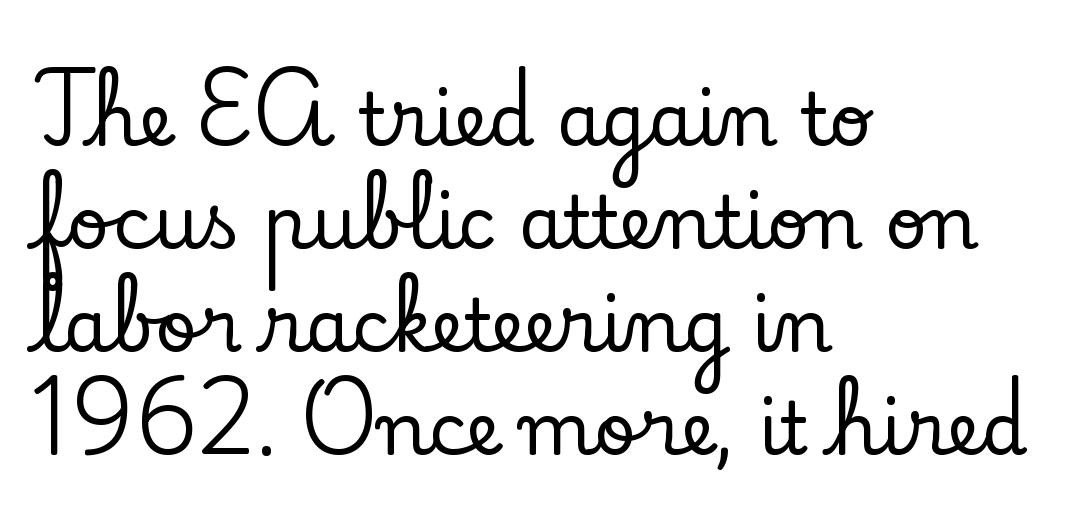
The image shows 73 px serif type, upright; set left-aligned, normal line spacing (1.41x), normal letter spacing, not underlined; low stroke contrast and a small x-height.
